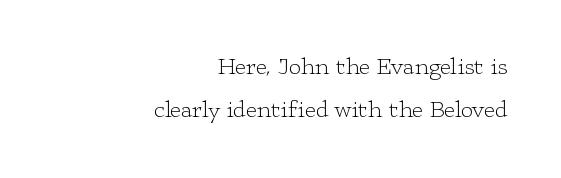
Q: Is the text bold? A: No.
Q: Is the text italic (slanted)? A: No, it is upright.
Q: Is the text underlined? A: No.
Q: How is the paragraph aligned? A: Right-aligned.
Q: Is the spacing between letters normal or unusually wide? A: Normal.
